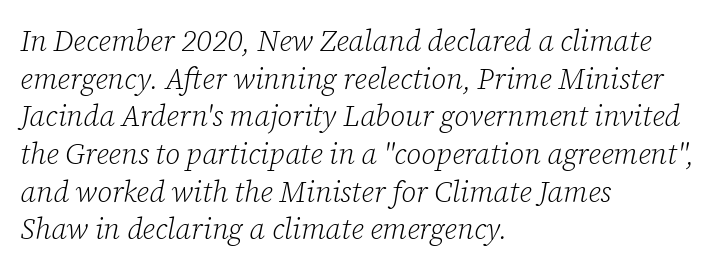
Q: Is the text bold? A: No.
Q: Is the text italic (slanted)? A: Yes, it leans right by about 12 degrees.
Q: Is the typeface a serif or a sans-serif typeface? A: Serif.
Q: Is the text underlined? A: No.
Q: How is the paragraph aligned? A: Left-aligned.
Q: Is the spacing between letters normal or unusually wide? A: Normal.
Q: Is the spacing between lines tight, normal or loose? A: Normal.
Q: Width (condensed, normal, or wide)? A: Normal.
Q: Stroke contrast? A: Low.
Q: x-height? A: Medium.
Q: Monospaced? A: No.
